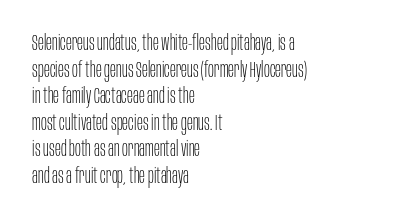
{"italic": "no", "bold": "no", "underline": "no", "align": "left", "line_spacing_ratio": 1.21, "letter_spacing": "normal", "letter_spacing_em": 0.0, "glyph_px": 22}
